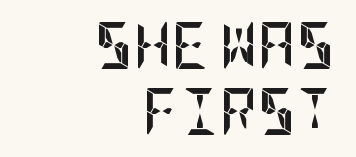
Q: Is the text bold? A: Yes.
Q: Is the text italic (slanted)? A: No, it is upright.
Q: Is the typeface a serif or a sans-serif typeface? A: Sans-serif.
Q: Is the text underlined? A: No.
Q: How is the paragraph aligned? A: Right-aligned.
Q: Is the spacing between letters normal or unusually wide? A: Normal.
Q: Is the spacing between lines tight, normal or loose? A: Normal.
Q: Width (condensed, normal, or wide)? A: Condensed.
Q: Stroke contrast? A: Low.
Q: x-height? A: Large.
